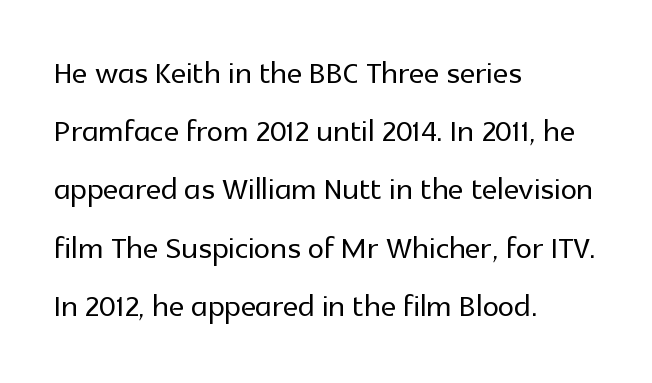
The image shows 41 px sans-serif type, upright; set left-aligned, normal line spacing (1.42x), normal letter spacing, not underlined; a medium x-height.
